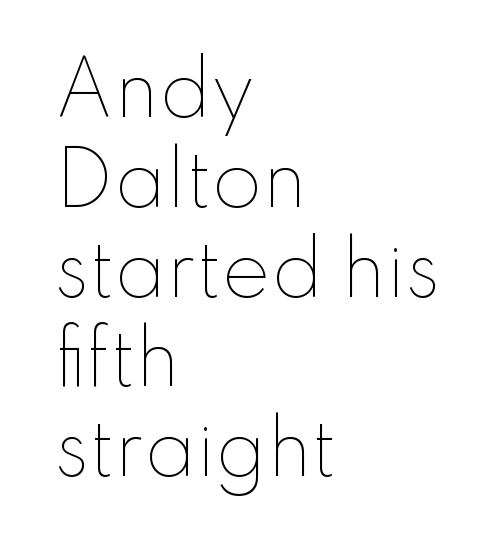
{"italic": "no", "bold": "no", "weight": "thin", "width": "normal", "stroke_contrast": "low", "x_height": "small", "monospaced": "no", "underline": "no", "align": "left", "line_spacing_ratio": 1.23, "letter_spacing": "normal", "letter_spacing_em": 0.0, "glyph_px": 73}
